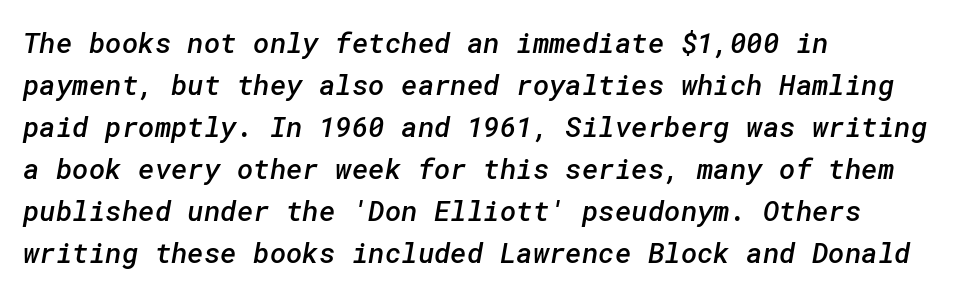
Q: Is the text bold? A: Semi-bold.
Q: Is the typeface a serif or a sans-serif typeface? A: Sans-serif.
Q: Is the text underlined? A: No.
Q: How is the paragraph aligned? A: Left-aligned.
Q: Is the spacing between letters normal or unusually wide? A: Normal.
Q: Is the spacing between lines tight, normal or loose? A: Normal.
Q: Width (condensed, normal, or wide)? A: Normal.
Q: Stroke contrast? A: Low.
Q: x-height? A: Medium.
